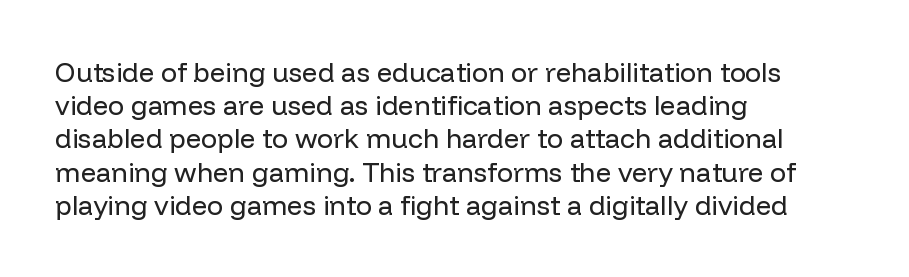
Q: Is the text bold? A: No.
Q: Is the text italic (slanted)? A: No, it is upright.
Q: Is the text underlined? A: No.
Q: How is the paragraph aligned? A: Left-aligned.
Q: Is the spacing between letters normal or unusually wide? A: Normal.
